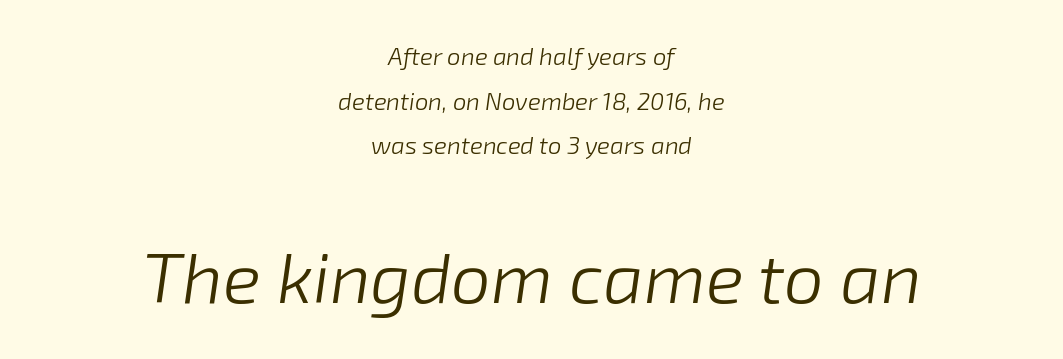
Q: Is the text bold? A: No.
Q: Is the text italic (slanted)? A: Yes, it leans right by about 8 degrees.
Q: Is the text underlined? A: No.
Q: How is the paragraph aligned? A: Centered.
Q: Is the spacing between letters normal or unusually wide? A: Normal.
Q: Which block of text is set in a larger size, the first (top) or the second (bottom)? A: The second (bottom) one.
Q: Width (condensed, normal, or wide)? A: Normal.
Q: Stroke contrast? A: Low.
Q: x-height? A: Medium.
Q: Monospaced? A: No.
